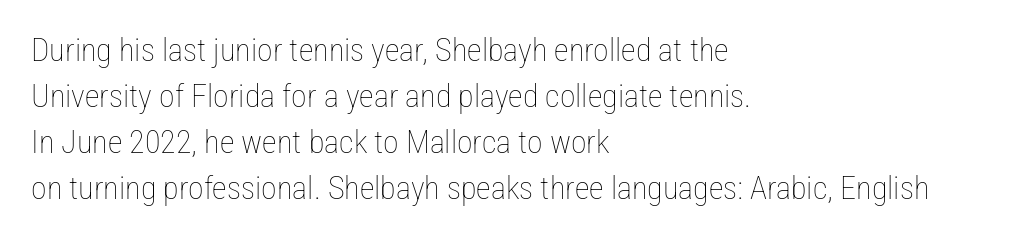
The image shows 32 px thin, condensed type, upright; set left-aligned, normal line spacing (1.44x), normal letter spacing, not underlined; low stroke contrast and a medium x-height.
